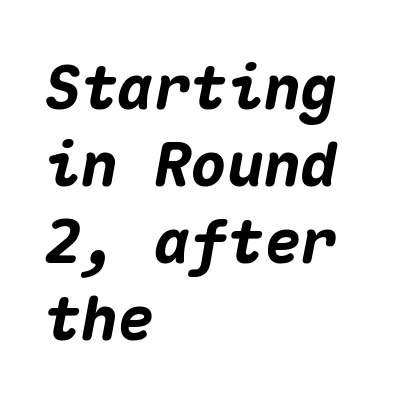
Q: Is the text bold? A: Yes.
Q: Is the text italic (slanted)? A: Yes, it leans right by about 10 degrees.
Q: Is the text underlined? A: No.
Q: How is the paragraph aligned? A: Left-aligned.
Q: Is the spacing between letters normal or unusually wide? A: Normal.
Q: Is the spacing between lines tight, normal or loose? A: Normal.
Q: Width (condensed, normal, or wide)? A: Normal.
Q: Stroke contrast? A: Medium.
Q: x-height? A: Medium.
Q: Monospaced? A: Yes.
